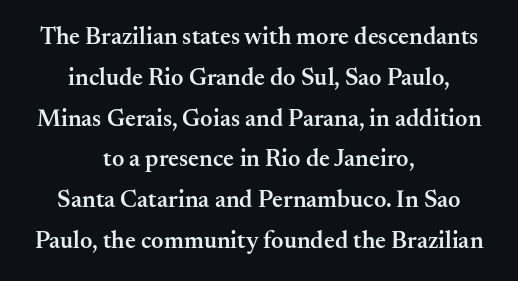
{"italic": "no", "bold": "semi", "underline": "no", "align": "center", "line_spacing": "normal", "line_spacing_ratio": 1.7, "letter_spacing": "normal", "letter_spacing_em": 0.0, "glyph_px": 24}
